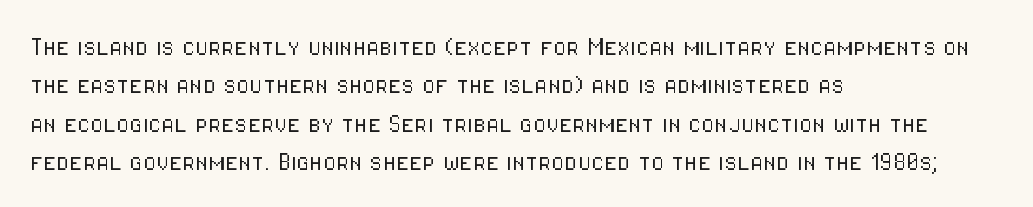
The letterforms sit shoulder to shoulder at normal distance. A normal amount of white space separates one row of letters from the next. Does the lettering tilt? It doesn't — this is upright. Font category for this specimen: sans-serif. This sample has the flowing, uneven cadence of proportional lettering. The ragged edge is on the right, which tells us the setting is flush left.
